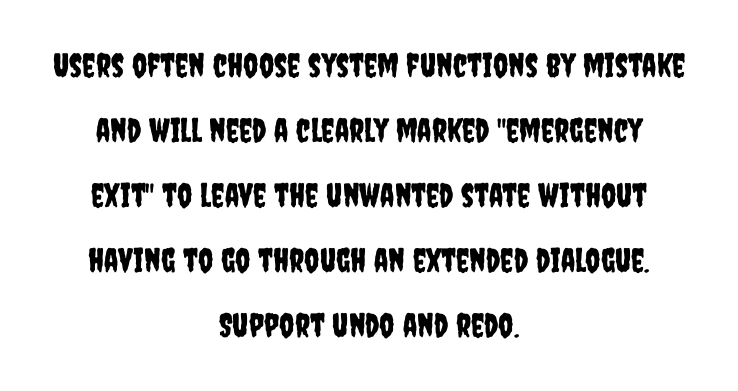
The image shows 33 px condensed sans-serif type, upright; set centered, loose line spacing (1.97x), normal letter spacing, not underlined; low stroke contrast and a large x-height.
